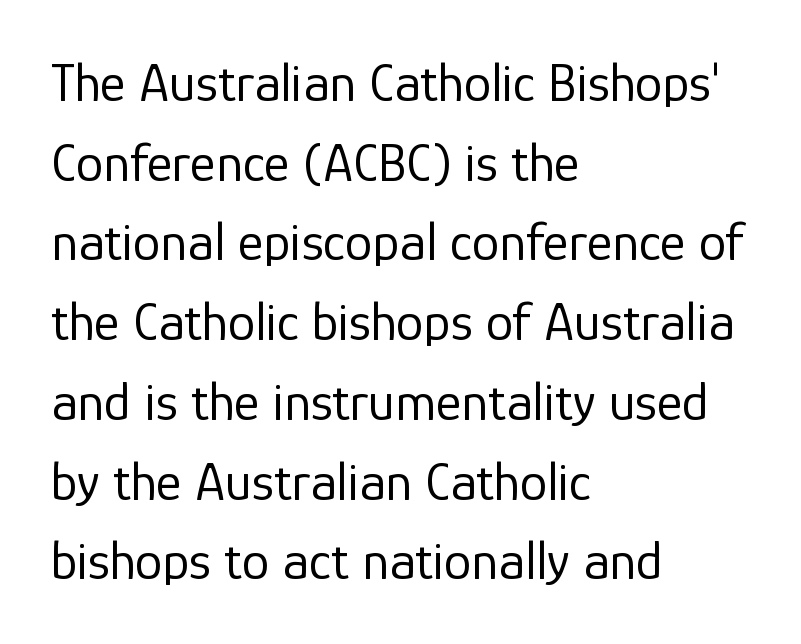
The image shows 55 px regular-weight sans-serif type, upright; set left-aligned, normal line spacing (1.45x), normal letter spacing, not underlined; low stroke contrast and a medium x-height.
